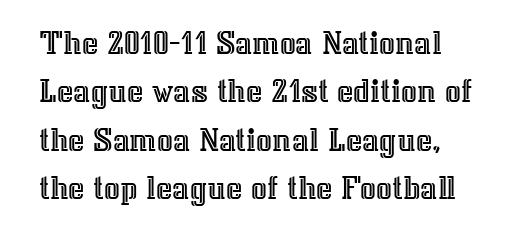
Q: Is the text italic (slanted)? A: No, it is upright.
Q: Is the text underlined? A: No.
Q: Is the spacing between letters normal or unusually wide? A: Normal.
Q: Is the spacing between lines tight, normal or loose? A: Normal.
Q: Width (condensed, normal, or wide)? A: Normal.
Q: x-height? A: Medium.
Q: Monospaced? A: No.
